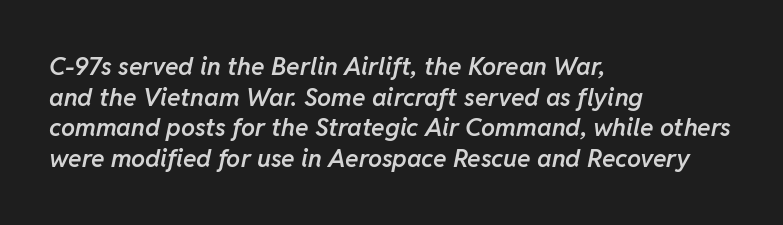
One-word summary of the alignment: left. The space directly below the letters is spotless. The glyphs look as if they've been sheared to an angle. As a designer I'd log this as weight 600, semibold. Nobody touched the tracking dial on this one.
